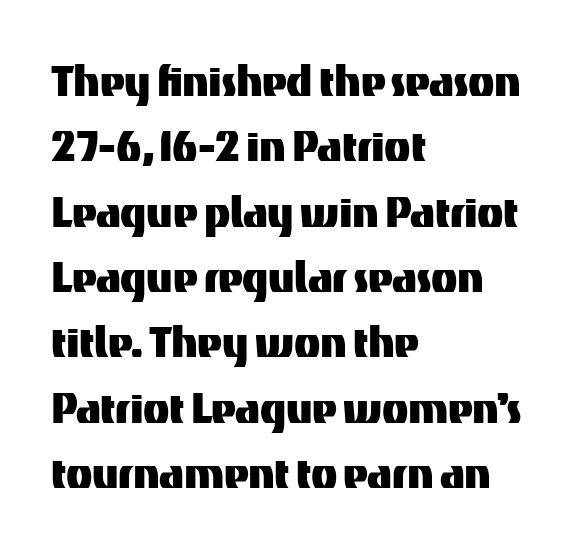
It's the straight-up-and-down kind of type. The lines are quadded left. Letter spacing: default. A typesetter would call this proportional, since set widths differ per character.
